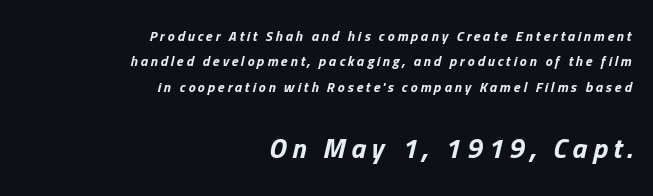
The image shows 28 px bold type, italic (leaning right); set right-aligned, line spacing 1.82x, unusually wide letter spacing (+0.2 em), not underlined; the second (bottom) block is 2.0x larger; low stroke contrast and a medium x-height.
